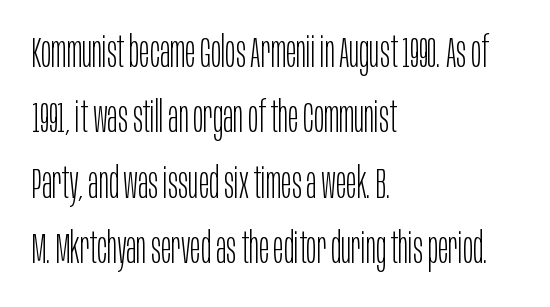
Posture: upright roman. The letterforms sit at book weight or below. Varying glyph widths throughout — classic text-font behaviour. The space beneath each line is pristine and unruled. No feet cap the strokes, marking this as sans-serif type.
